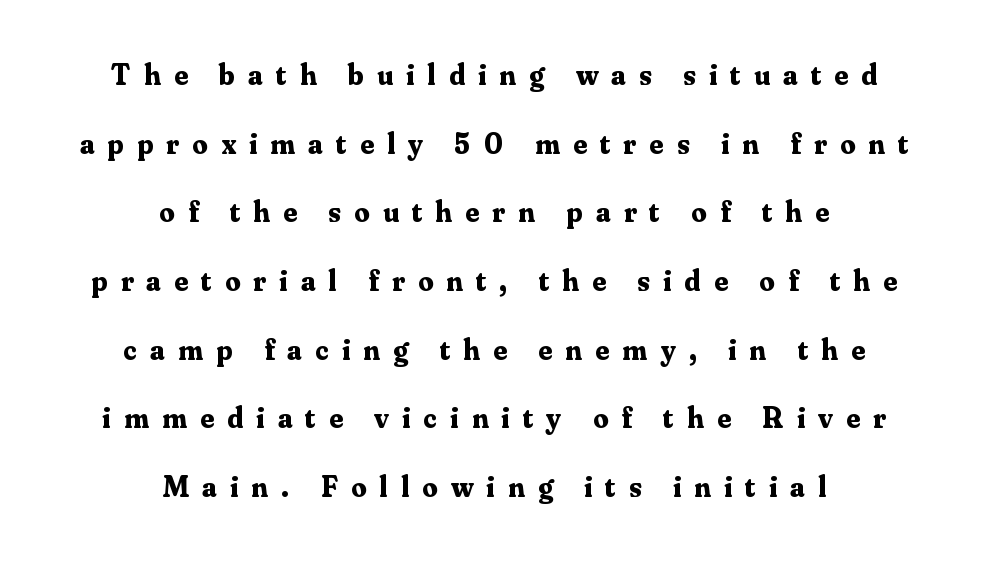
{"serif": "yes", "italic": "no", "bold": "yes", "weight": "bold", "width": "normal", "stroke_contrast": "medium", "x_height": "small", "monospaced": "no", "underline": "no", "align": "center", "line_spacing": "loose", "line_spacing_ratio": 2.29, "letter_spacing": "wide", "letter_spacing_em": 0.44, "glyph_px": 30}
